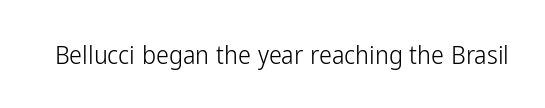
{"italic": "no", "bold": "no", "underline": "no", "letter_spacing": "normal", "letter_spacing_em": 0.0, "glyph_px": 26}
